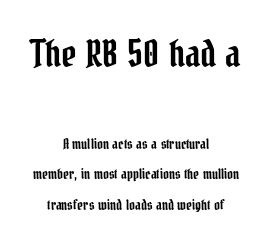
The image shows 37 px condensed serif type, upright; set centered, loose line spacing (2.17x), normal letter spacing, not underlined; the first (top) block is 2.64x larger; low stroke contrast and a medium x-height.
